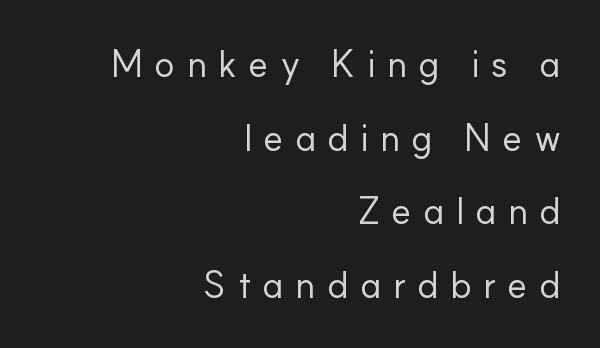
Q: Is the text bold? A: No.
Q: Is the text italic (slanted)? A: No, it is upright.
Q: Is the typeface a serif or a sans-serif typeface? A: Sans-serif.
Q: Is the text underlined? A: No.
Q: How is the paragraph aligned? A: Right-aligned.
Q: Is the spacing between letters normal or unusually wide? A: Unusually wide.
Q: Is the spacing between lines tight, normal or loose? A: Loose.
Q: Width (condensed, normal, or wide)? A: Normal.
Q: Stroke contrast? A: Low.
Q: x-height? A: Small.
Q: Monospaced? A: No.
